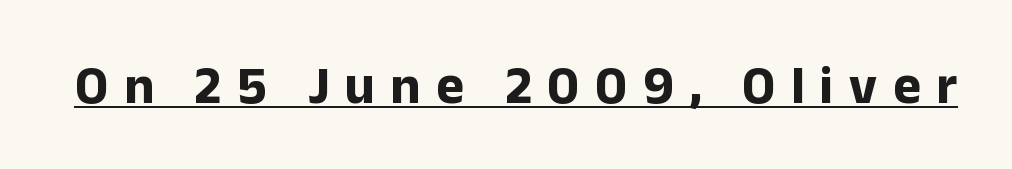
{"serif": "no", "italic": "no", "bold": "yes", "weight": "bold", "width": "normal", "stroke_contrast": "low", "x_height": "medium", "monospaced": "no", "underline": "yes", "letter_spacing": "wide", "letter_spacing_em": 0.29, "glyph_px": 53}
